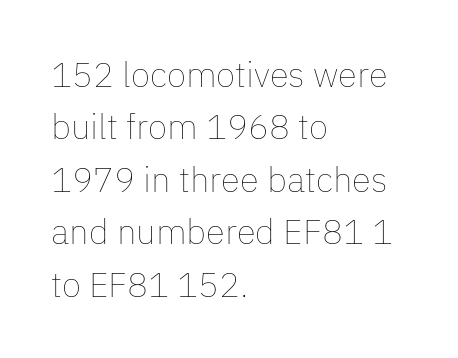
The compositor pushed each line to the left boundary. The strip under each line holds only bare page. Note the varied advance widths — an 'i' is clearly narrower than an 'm'. Is there much room between lines? A standard amount, neither cramped nor airy. Caption: face not bold, strokes unweighted.
